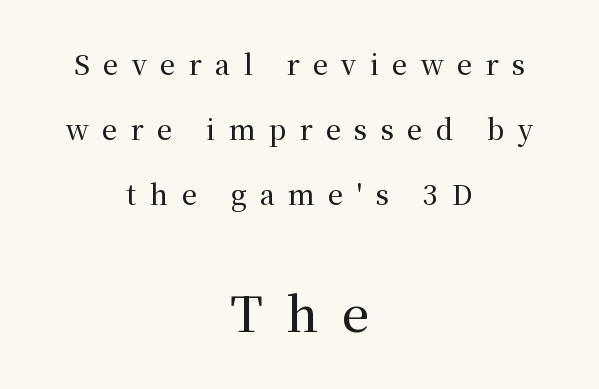
The image shows 48 px serif type, upright; set centered, loose line spacing (2.4x), unusually wide letter spacing (+0.5 em), not underlined; the second (bottom) block is 1.78x larger; medium stroke contrast and a medium x-height.
